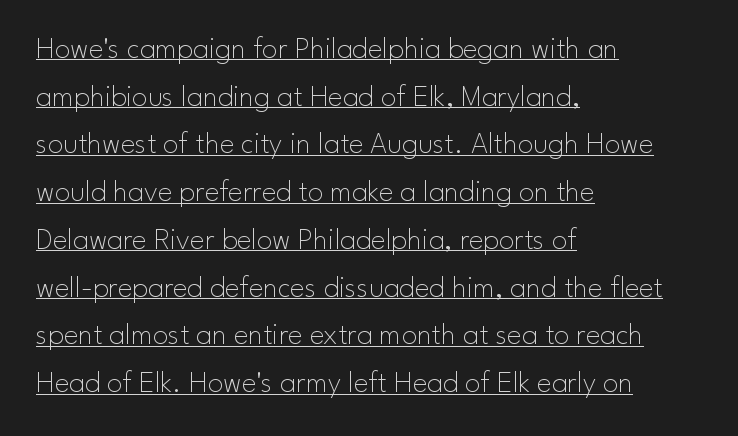
The image shows 31 px thin sans-serif type, upright; set left-aligned, normal line spacing (1.54x), normal letter spacing, underlined; low stroke contrast and a small x-height.
